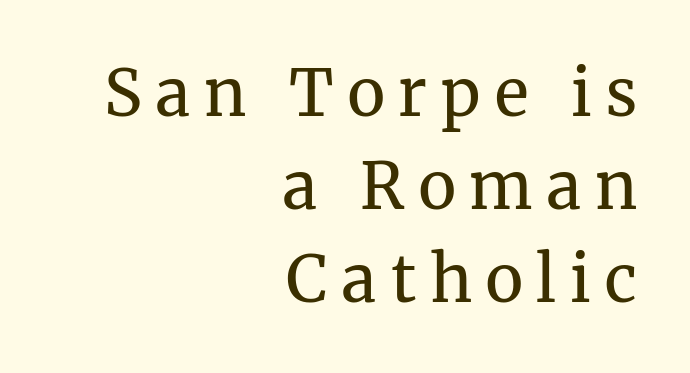
Q: Is the text bold? A: No.
Q: Is the text italic (slanted)? A: No, it is upright.
Q: Is the typeface a serif or a sans-serif typeface? A: Serif.
Q: Is the text underlined? A: No.
Q: How is the paragraph aligned? A: Right-aligned.
Q: Is the spacing between letters normal or unusually wide? A: Unusually wide.
Q: Is the spacing between lines tight, normal or loose? A: Normal.
Q: Width (condensed, normal, or wide)? A: Normal.
Q: Stroke contrast? A: Medium.
Q: x-height? A: Medium.
Q: Monospaced? A: No.
